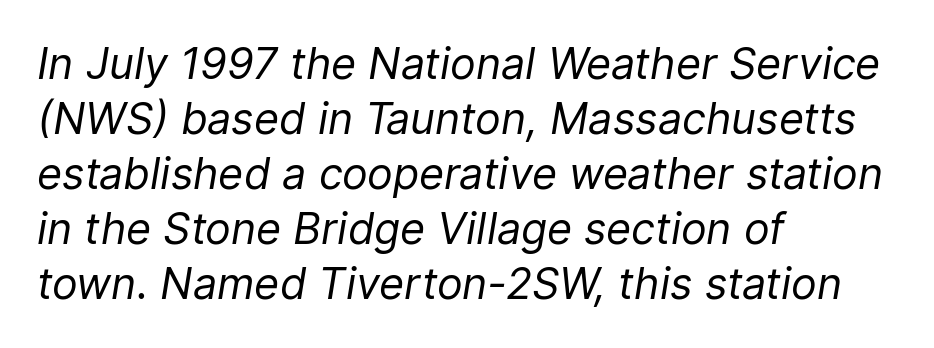
{"italic": "yes", "lean": "right", "slant_degrees": 9, "bold": "no", "weight": "regular", "width": "normal", "stroke_contrast": "low", "x_height": "medium", "monospaced": "no", "underline": "no", "align": "left", "line_spacing": "normal", "line_spacing_ratio": 1.28, "letter_spacing": "normal", "letter_spacing_em": 0.0, "glyph_px": 43}
